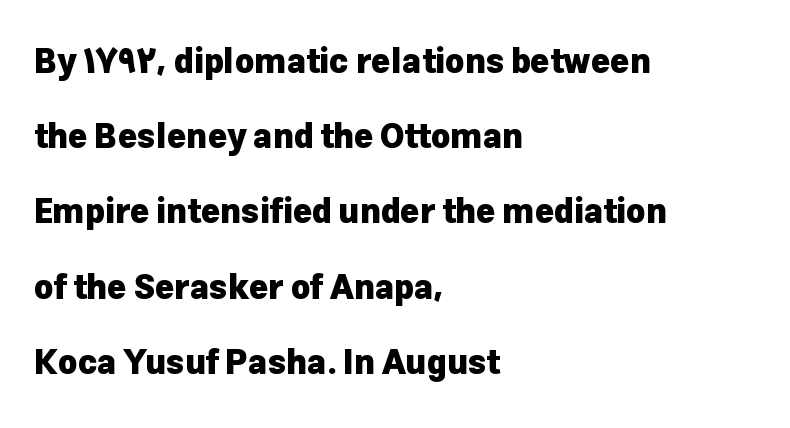
In terms of letterspacing, this is plain default setting. Bold? Absolutely — the strokes are thick and heavy. A typesetter would mark this as roman, not italic. The passage shown stacks its lines with a broad gap. Leftover space on each line is placed entirely after the last word.
